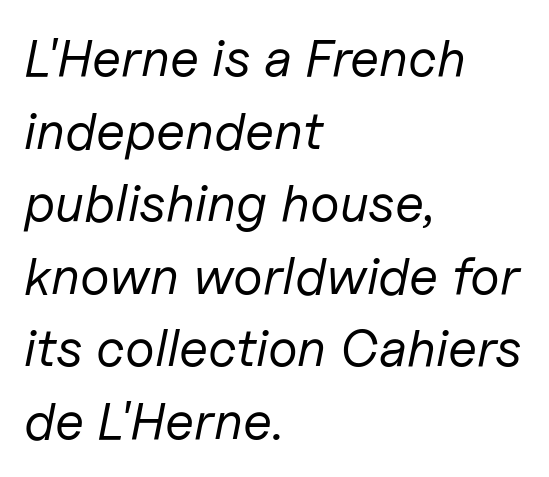
{"italic": "yes", "lean": "right", "slant_degrees": 11, "bold": "no", "weight": "regular", "width": "normal", "stroke_contrast": "low", "x_height": "medium", "monospaced": "no", "underline": "no", "align": "left", "line_spacing": "normal", "line_spacing_ratio": 1.37, "letter_spacing": "normal", "letter_spacing_em": 0.0, "glyph_px": 53}
